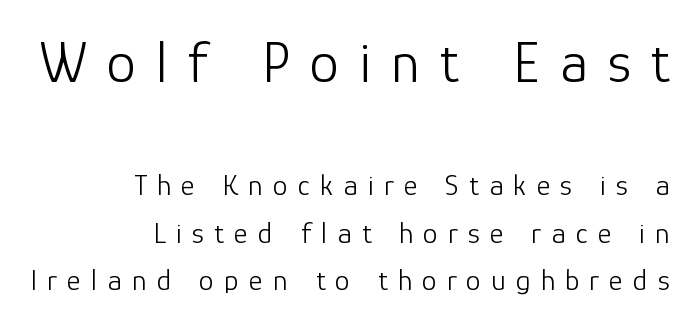
Q: Is the text bold? A: No.
Q: Is the text italic (slanted)? A: No, it is upright.
Q: Is the typeface a serif or a sans-serif typeface? A: Sans-serif.
Q: Is the text underlined? A: No.
Q: How is the paragraph aligned? A: Right-aligned.
Q: Is the spacing between letters normal or unusually wide? A: Unusually wide.
Q: Is the spacing between lines tight, normal or loose? A: Normal.
Q: Which block of text is set in a larger size, the first (top) or the second (bottom)? A: The first (top) one.
Q: Width (condensed, normal, or wide)? A: Normal.
Q: Stroke contrast? A: Low.
Q: x-height? A: Medium.
Q: Monospaced? A: No.
